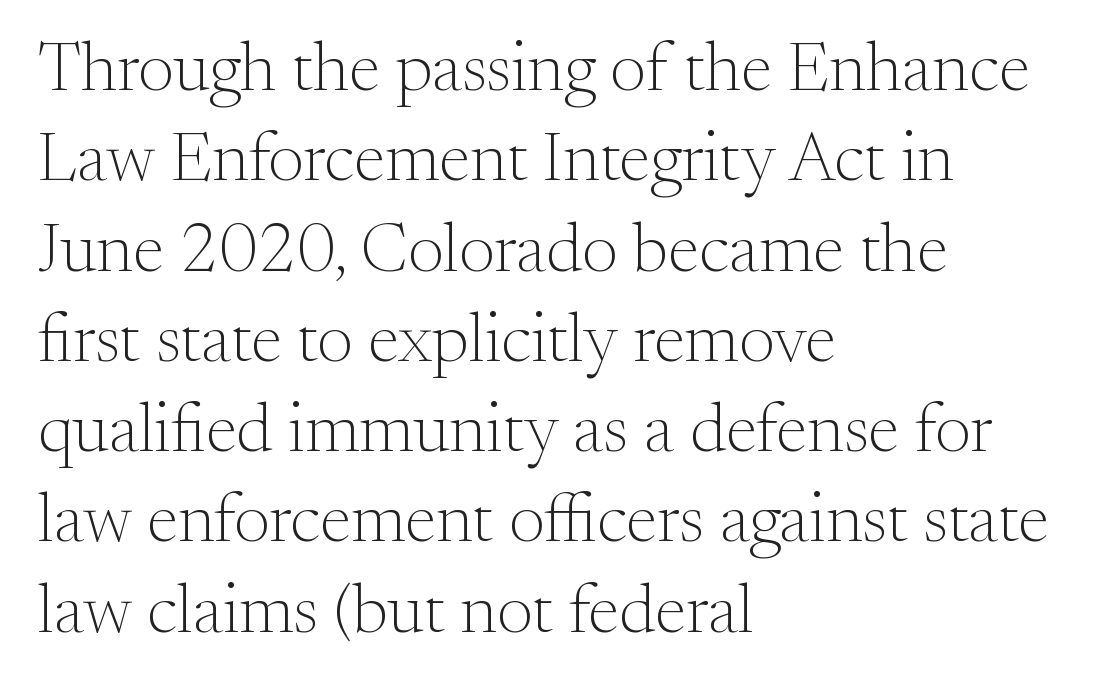
{"serif": "yes", "italic": "no", "bold": "no", "weight": "light", "width": "normal", "stroke_contrast": "medium", "x_height": "small", "monospaced": "no", "underline": "no", "align": "left", "line_spacing": "normal", "line_spacing_ratio": 1.29, "letter_spacing": "normal", "letter_spacing_em": 0.0, "glyph_px": 70}
